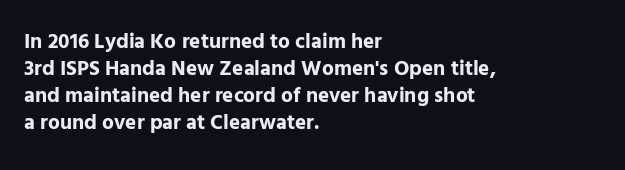
Q: Is the text bold? A: Yes.
Q: Is the text italic (slanted)? A: No, it is upright.
Q: Is the text underlined? A: No.
Q: How is the paragraph aligned? A: Left-aligned.
Q: Is the spacing between letters normal or unusually wide? A: Normal.
Q: Is the spacing between lines tight, normal or loose? A: Normal.
